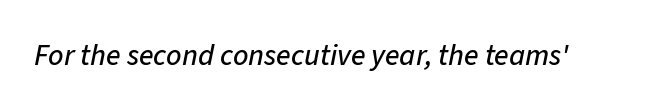
{"italic": "yes", "lean": "right", "slant_degrees": 11, "width": "normal", "stroke_contrast": "low", "x_height": "medium", "monospaced": "no", "underline": "no", "letter_spacing": "normal", "letter_spacing_em": 0.0, "glyph_px": 30}
